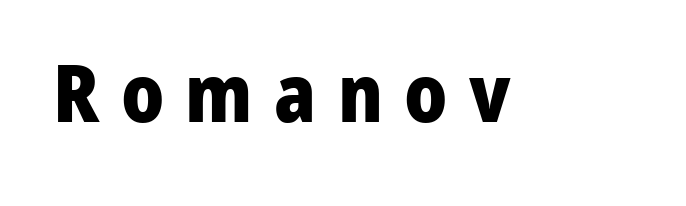
{"serif": "no", "italic": "no", "bold": "yes", "weight": "heavy", "width": "normal", "stroke_contrast": "low", "x_height": "medium", "monospaced": "no", "underline": "no", "letter_spacing": "wide", "letter_spacing_em": 0.27, "glyph_px": 79}
